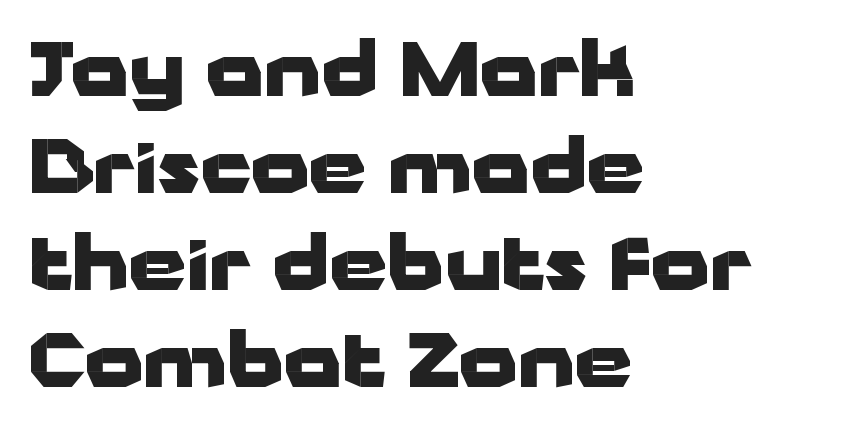
{"serif": "no", "italic": "no", "bold": "yes", "weight": "heavy", "width": "wide", "stroke_contrast": "low", "x_height": "medium", "monospaced": "no", "underline": "no", "align": "left", "line_spacing": "normal", "line_spacing_ratio": 1.31, "letter_spacing": "normal", "letter_spacing_em": 0.0, "glyph_px": 74}
